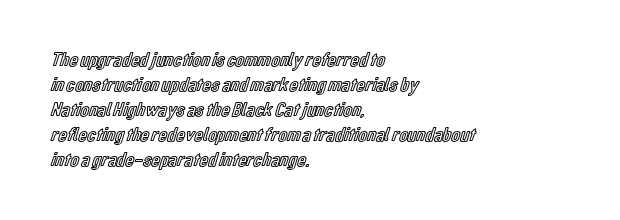
{"underline": "no", "align": "left", "line_spacing": "normal", "line_spacing_ratio": 1.25, "letter_spacing": "normal", "letter_spacing_em": 0.0, "glyph_px": 20}
